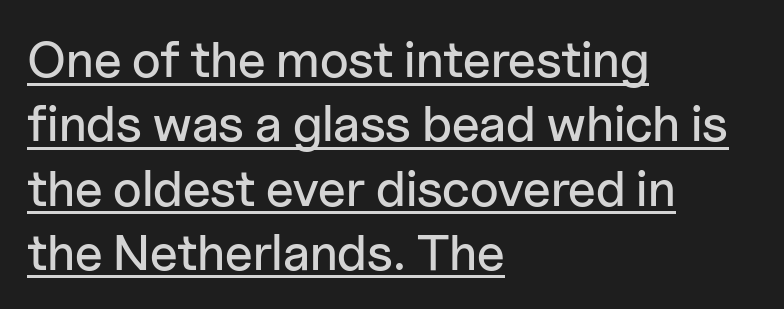
{"serif": "no", "italic": "no", "width": "normal", "stroke_contrast": "low", "x_height": "medium", "monospaced": "no", "underline": "yes", "align": "left", "line_spacing": "normal", "line_spacing_ratio": 1.26, "letter_spacing": "normal", "letter_spacing_em": 0.0, "glyph_px": 51}
